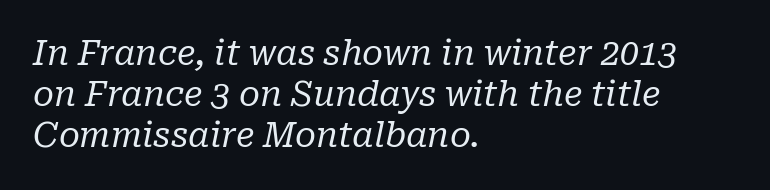
The image shows 34 px regular-weight serif type, italic (leaning right); set left-aligned, line spacing 1.21x, normal letter spacing, not underlined; low stroke contrast and a medium x-height.
